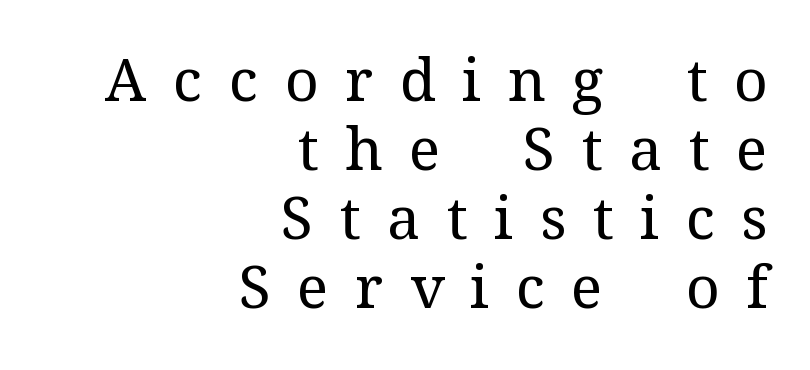
Q: Is the text bold? A: No.
Q: Is the text italic (slanted)? A: No, it is upright.
Q: Is the typeface a serif or a sans-serif typeface? A: Serif.
Q: Is the text underlined? A: No.
Q: How is the paragraph aligned? A: Right-aligned.
Q: Is the spacing between letters normal or unusually wide? A: Unusually wide.
Q: Width (condensed, normal, or wide)? A: Normal.
Q: Stroke contrast? A: Medium.
Q: x-height? A: Medium.
Q: Monospaced? A: No.
